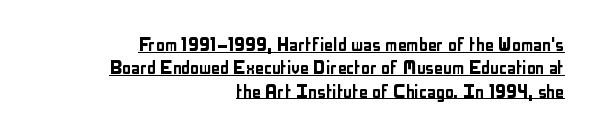
The image shows 22 px text type, upright; set right-aligned, tight line spacing (1.06x), normal letter spacing, underlined.
